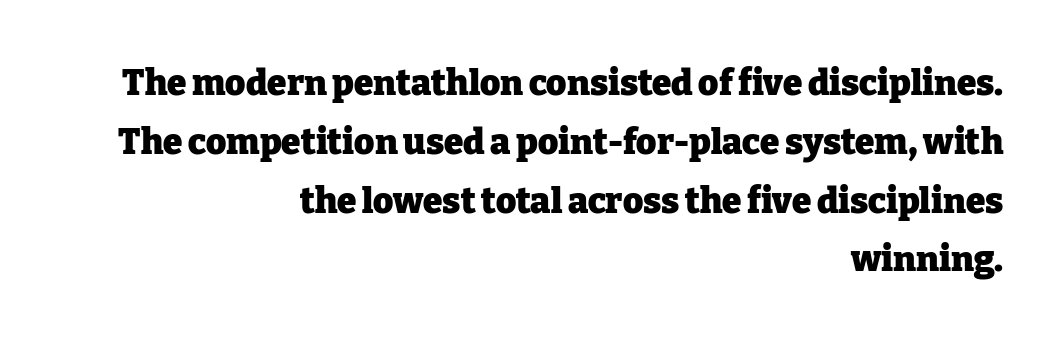
Q: Is the text bold? A: Yes.
Q: Is the text italic (slanted)? A: No, it is upright.
Q: Is the typeface a serif or a sans-serif typeface? A: Serif.
Q: Is the text underlined? A: No.
Q: How is the paragraph aligned? A: Right-aligned.
Q: Is the spacing between letters normal or unusually wide? A: Normal.
Q: Is the spacing between lines tight, normal or loose? A: Normal.
Q: Width (condensed, normal, or wide)? A: Normal.
Q: Stroke contrast? A: Low.
Q: x-height? A: Medium.
Q: Monospaced? A: No.
